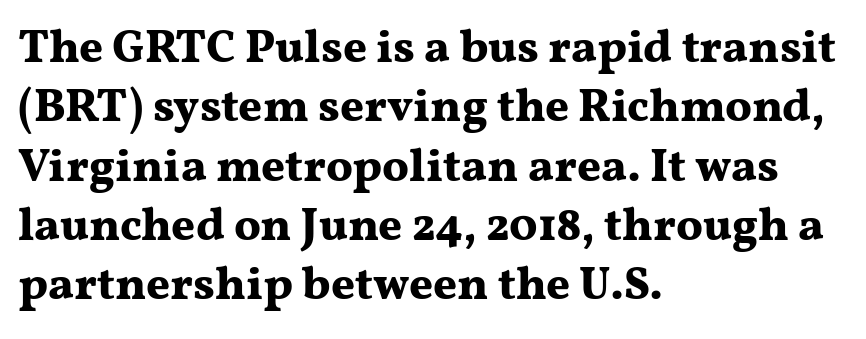
Check under the words: just untouched page. The type sits square on the baseline with zero lean. These lines carry a lot of weight — the face is fully bold. Tracking value appears to be zero — textbook default spacing. The lines in this sample share a left origin and differ only in where they stop. The rendering shows small feet on the letterforms — a serif design.
